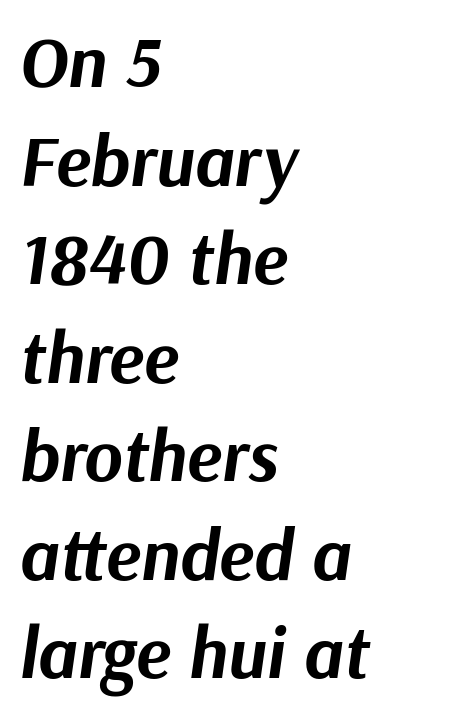
{"italic": "yes", "lean": "right", "slant_degrees": 9, "bold": "yes", "weight": "bold", "width": "normal", "stroke_contrast": "medium", "x_height": "medium", "monospaced": "no", "underline": "no", "align": "left", "line_spacing": "normal", "line_spacing_ratio": 1.35, "letter_spacing": "normal", "letter_spacing_em": 0.0, "glyph_px": 73}
